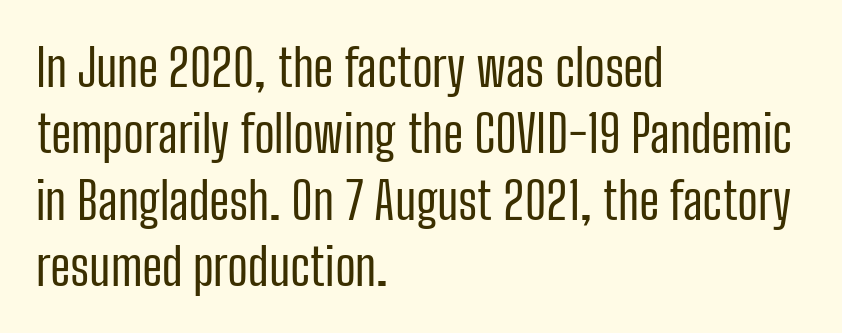
{"serif": "no", "italic": "no", "bold": "no", "weight": "regular", "width": "condensed", "stroke_contrast": "low", "x_height": "medium", "monospaced": "no", "underline": "no", "align": "left", "line_spacing": "normal", "line_spacing_ratio": 1.3, "letter_spacing": "normal", "letter_spacing_em": 0.0, "glyph_px": 51}
